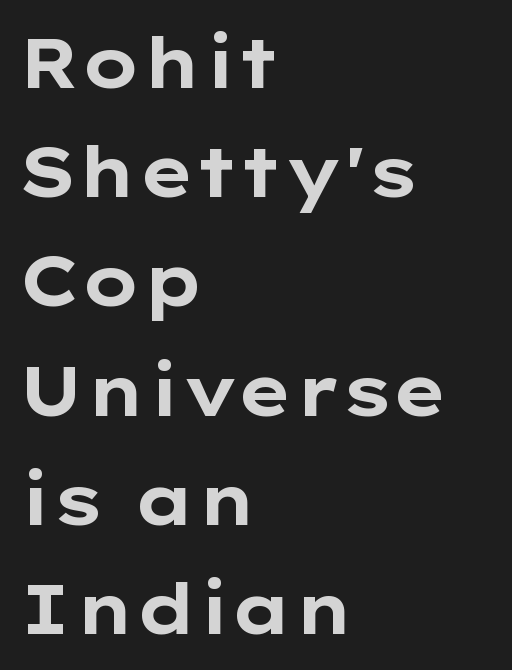
The image shows 70 px bold, wide sans-serif type, upright; set left-aligned, normal line spacing (1.56x), normal letter spacing, not underlined; low stroke contrast and a medium x-height.
